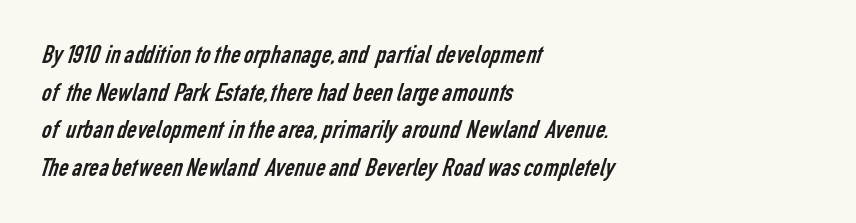
The passage shown has conventional tracking throughout. The lines are quadded left. Bare-footed words on every line. Is there much room between lines? A standard amount, neither cramped nor airy. Weight class: somewhere from thin through regular.
